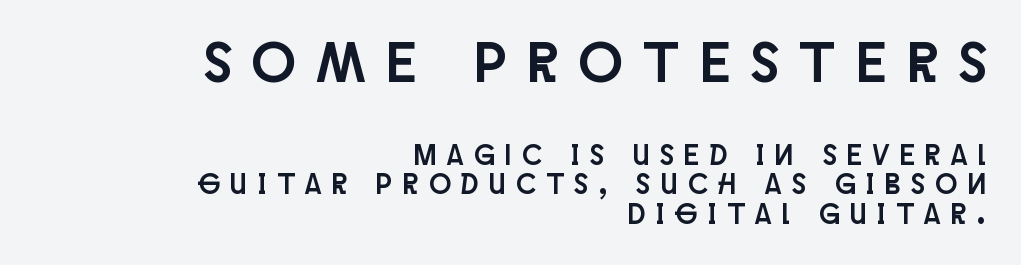
The rendering inserts visible extra space after every character. Does the lettering tilt? It doesn't — this is upright. Has an underline been added? It has not. Whoever set this chose condensed vertical rhythm over breathing room. If you drew a ruler down the right edge, every line would touch it. Do the characters align in a grid? No, the font is proportional.
